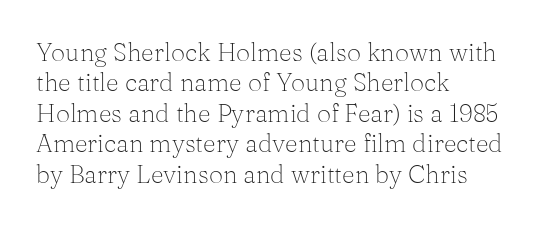
Q: Is the text bold? A: No.
Q: Is the text italic (slanted)? A: No, it is upright.
Q: Is the text underlined? A: No.
Q: How is the paragraph aligned? A: Left-aligned.
Q: Is the spacing between letters normal or unusually wide? A: Normal.
